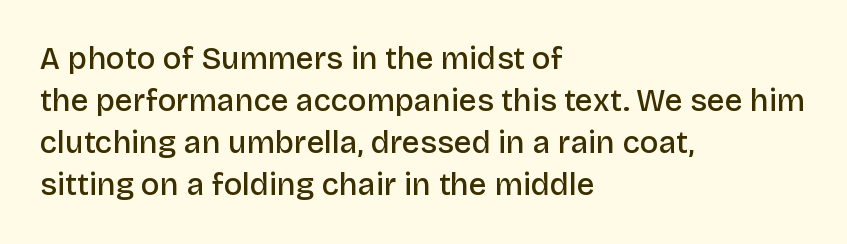
{"serif": "no", "italic": "no", "bold": "semi", "weight": "semibold", "width": "normal", "stroke_contrast": "low", "x_height": "large", "monospaced": "no", "underline": "no", "align": "left", "line_spacing": "normal", "line_spacing_ratio": 1.35, "letter_spacing": "normal", "letter_spacing_em": 0.0, "glyph_px": 31}
